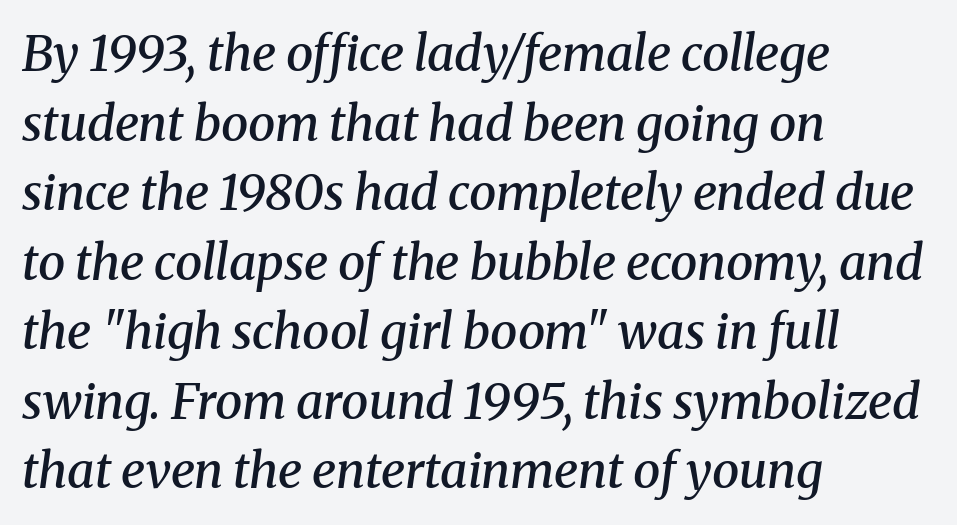
Line starts are locked; line ends wander. A typesetter would call this zero additional tracking. Think of a printed novel: that variable character pitch is what you see here. A fair bit of extra ink — the face is semibold, not bold. Letters rest on an invisible, unmarked baseline.
